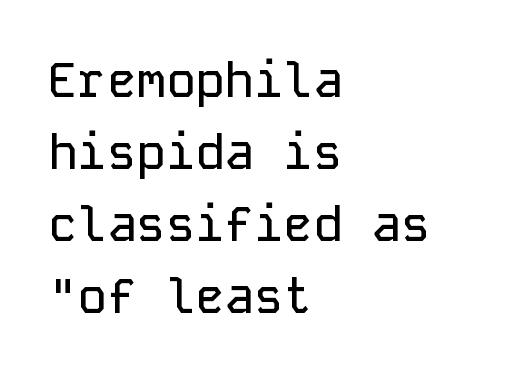
Horizontal alignment here is leftward, the default for most running prose. Compared with typical paragraphs, the rows here are spaced about the same. The passage shown is not underscored anywhere. A typesetter would call this monospace, since all characters share one set width.
